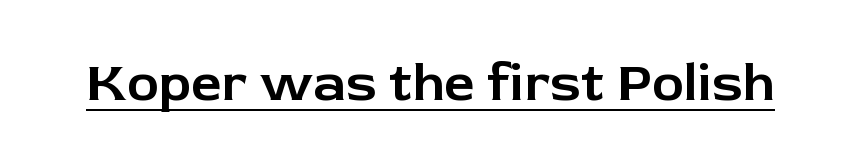
Q: Is the text italic (slanted)? A: No, it is upright.
Q: Is the typeface a serif or a sans-serif typeface? A: Sans-serif.
Q: Is the text underlined? A: Yes.
Q: Is the spacing between letters normal or unusually wide? A: Normal.
Q: Width (condensed, normal, or wide)? A: Normal.
Q: Stroke contrast? A: Low.
Q: x-height? A: Medium.
Q: Monospaced? A: No.
